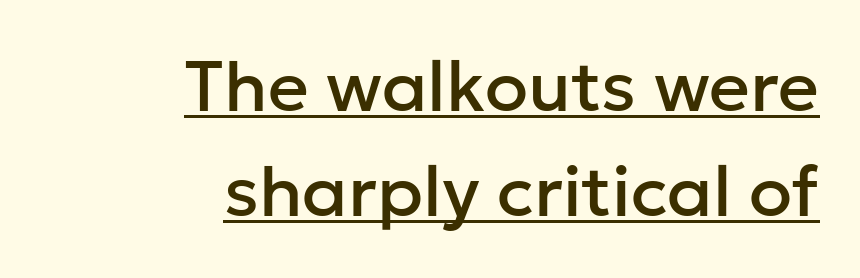
The rendering keeps characters at their native spacing. Honestly, the underline is the first thing you notice here. Every character sits straight up, as roman type does. The ragged edge is on the left, which tells us the setting is flush right.
